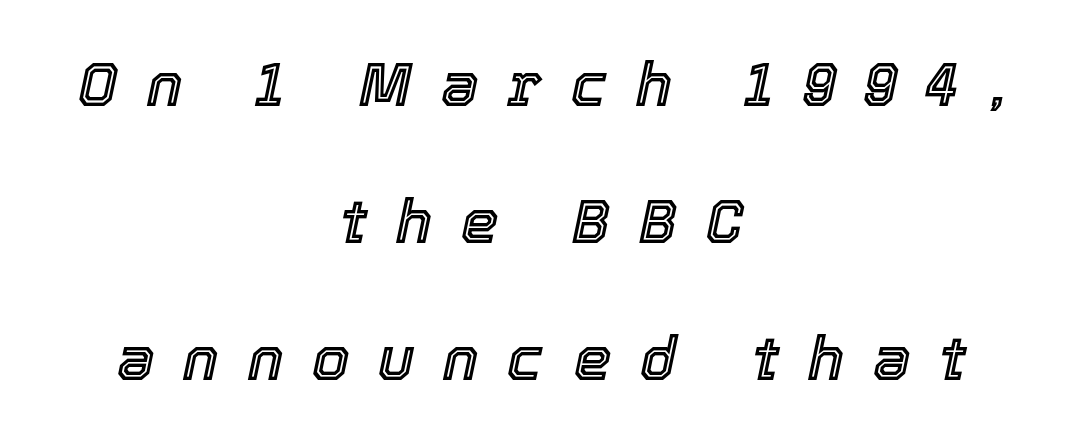
Spacing verdict: proportional, widths tailored to each character. An italicized treatment has been applied to the whole sample. Whoever set this chose breathing room over compactness in the vertical rhythm. Neither beginnings nor endings align; midpoints do.
